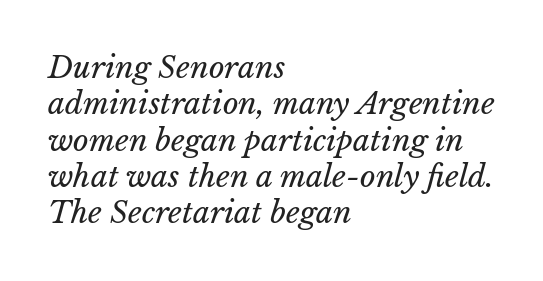
{"bold": "no", "weight": "regular", "width": "normal", "stroke_contrast": "low", "x_height": "medium", "monospaced": "no", "underline": "no", "align": "left", "line_spacing_ratio": 1.21, "letter_spacing": "normal", "letter_spacing_em": 0.0, "glyph_px": 30}
